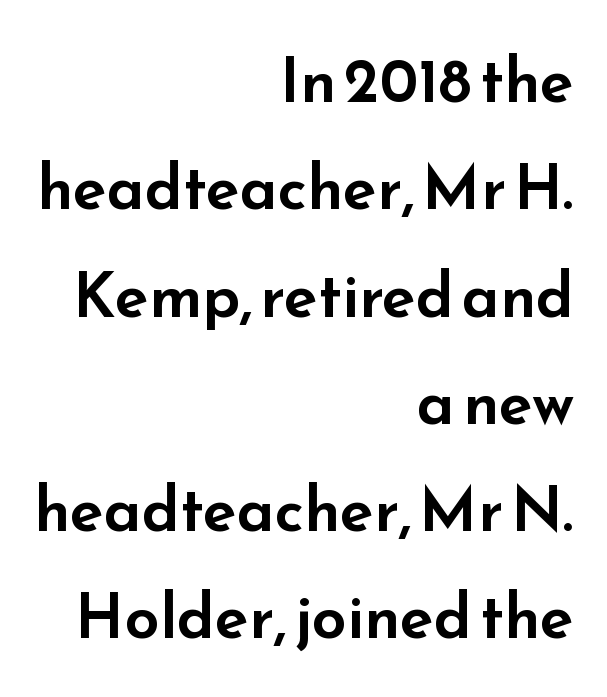
{"serif": "no", "italic": "no", "width": "wide", "stroke_contrast": "low", "x_height": "small", "monospaced": "no", "underline": "no", "align": "right", "line_spacing_ratio": 1.73, "letter_spacing": "normal", "letter_spacing_em": 0.0, "glyph_px": 62}
